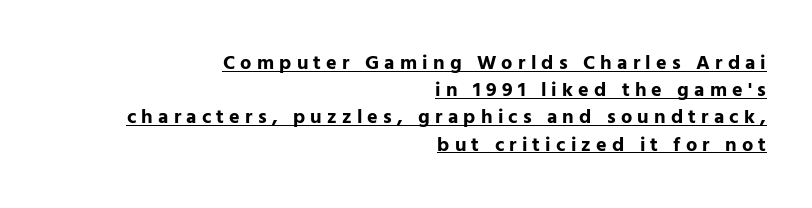
The image shows 20 px bold type, upright; set right-aligned, normal line spacing (1.36x), unusually wide letter spacing (+0.26 em), underlined.
